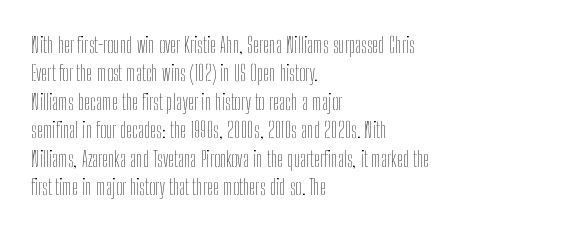
{"italic": "no", "bold": "no", "underline": "no", "align": "left", "line_spacing": "normal", "line_spacing_ratio": 1.29, "letter_spacing": "normal", "letter_spacing_em": 0.0, "glyph_px": 22}
